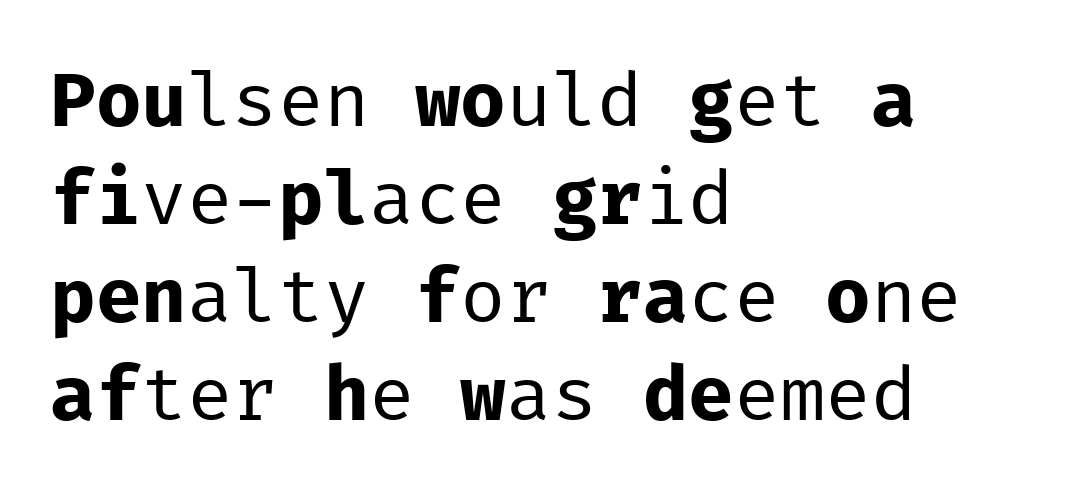
The image shows 76 px regular-weight sans-serif type, upright, monospaced; set left-aligned, normal line spacing (1.29x), normal letter spacing, not underlined; low stroke contrast and a medium x-height.
